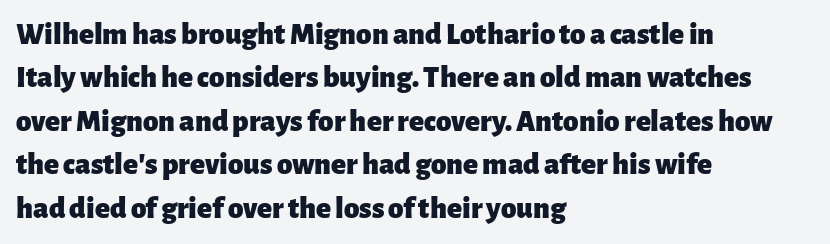
The image shows 31 px heavy sans-serif type, upright; set left-aligned, normal line spacing (1.4x), normal letter spacing, not underlined; low stroke contrast and a medium x-height.
